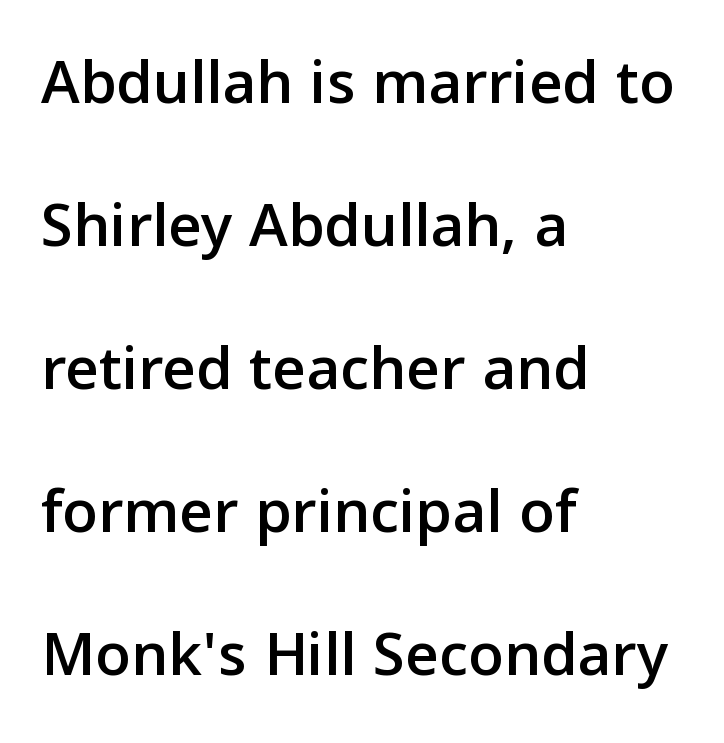
{"serif": "no", "italic": "no", "width": "normal", "stroke_contrast": "low", "x_height": "medium", "monospaced": "no", "underline": "no", "align": "left", "line_spacing": "loose", "line_spacing_ratio": 2.2, "letter_spacing": "normal", "letter_spacing_em": 0.0, "glyph_px": 65}
